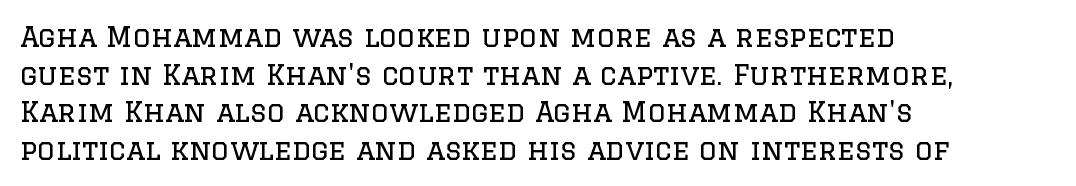
Q: Is the text bold? A: No.
Q: Is the text italic (slanted)? A: No, it is upright.
Q: Is the typeface a serif or a sans-serif typeface? A: Serif.
Q: Is the text underlined? A: No.
Q: How is the paragraph aligned? A: Left-aligned.
Q: Is the spacing between letters normal or unusually wide? A: Normal.
Q: Is the spacing between lines tight, normal or loose? A: Normal.
Q: Width (condensed, normal, or wide)? A: Normal.
Q: Stroke contrast? A: Low.
Q: x-height? A: Large.
Q: Monospaced? A: No.
